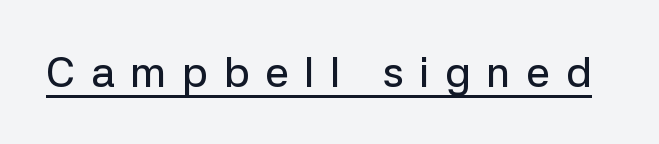
{"serif": "no", "italic": "no", "width": "normal", "stroke_contrast": "low", "x_height": "medium", "monospaced": "no", "underline": "yes", "letter_spacing": "wide", "letter_spacing_em": 0.36, "glyph_px": 43}
